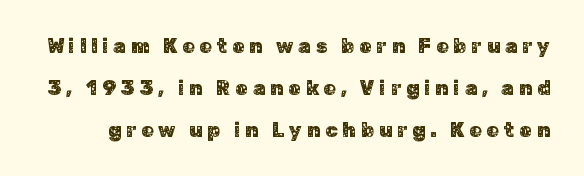
The leading is generous, giving the passage an open texture. The specimen reads as upright at a glance. These lines have a slow, spaced-out rhythm from letter to letter. The baseline area is clear.
